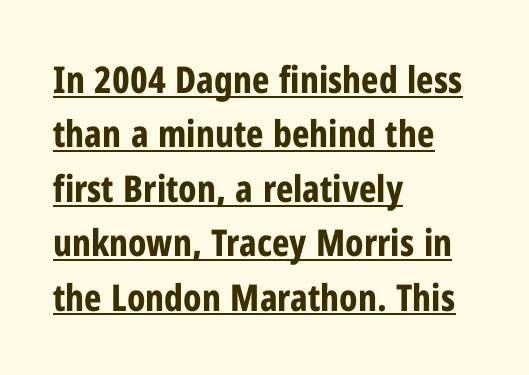
The image shows 37 px bold, condensed sans-serif type, upright; set left-aligned, normal line spacing (1.47x), normal letter spacing, underlined; low stroke contrast and a medium x-height.
